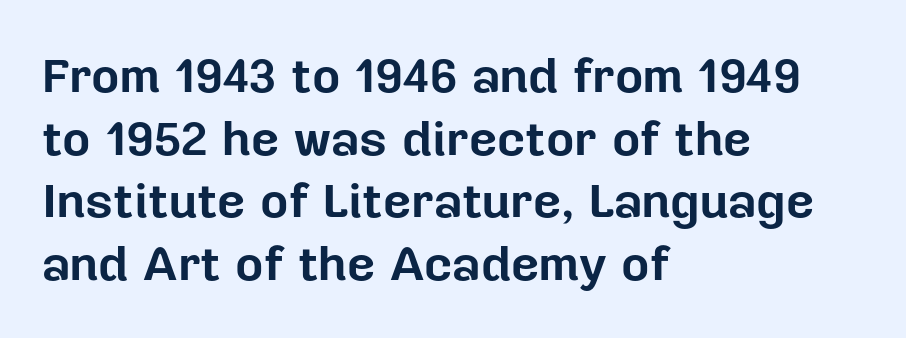
The image shows 49 px bold sans-serif type, upright; set left-aligned, normal line spacing (1.28x), normal letter spacing, not underlined; low stroke contrast and a medium x-height.
